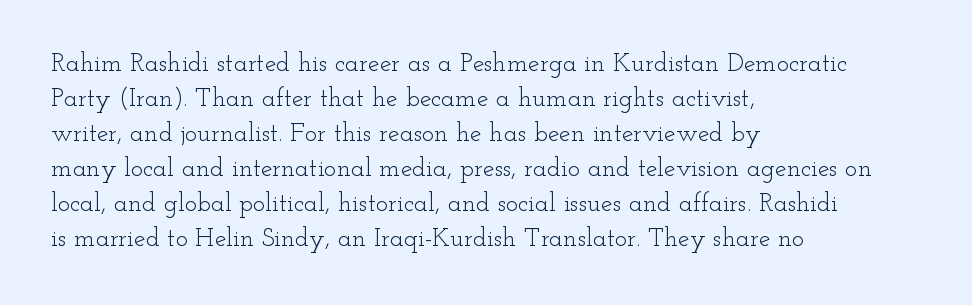
Q: Is the text bold? A: No.
Q: Is the text italic (slanted)? A: No, it is upright.
Q: Is the text underlined? A: No.
Q: How is the paragraph aligned? A: Left-aligned.
Q: Is the spacing between letters normal or unusually wide? A: Normal.
Q: Is the spacing between lines tight, normal or loose? A: Normal.
